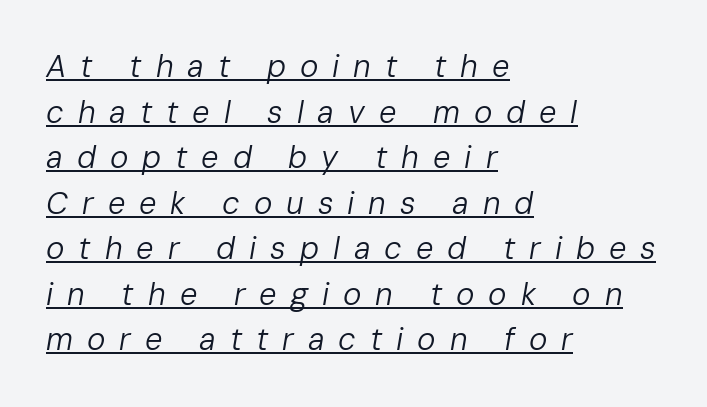
Q: Is the text bold? A: No.
Q: Is the text italic (slanted)? A: Yes, it leans right by about 10 degrees.
Q: Is the text underlined? A: Yes.
Q: How is the paragraph aligned? A: Left-aligned.
Q: Is the spacing between letters normal or unusually wide? A: Unusually wide.
Q: Is the spacing between lines tight, normal or loose? A: Normal.
Q: Width (condensed, normal, or wide)? A: Normal.
Q: Stroke contrast? A: Low.
Q: x-height? A: Medium.
Q: Monospaced? A: No.
